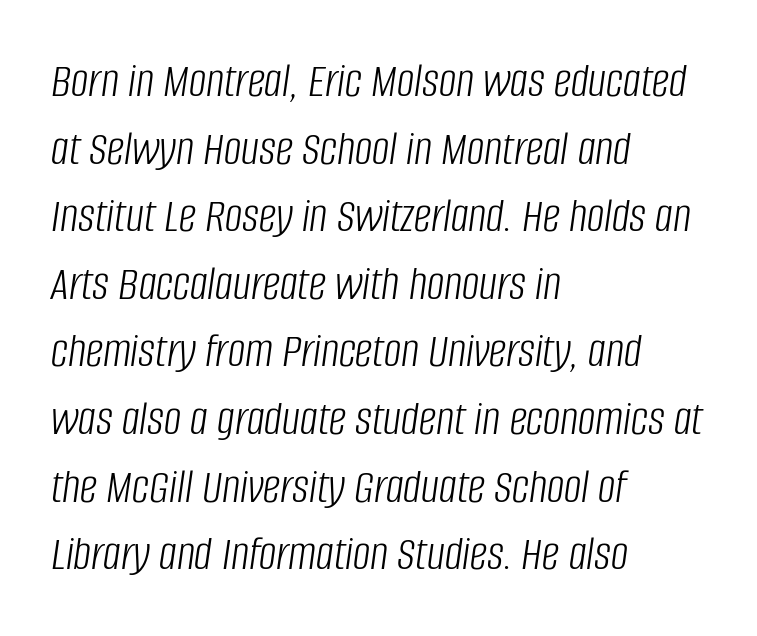
The image shows 49 px light, condensed type, italic (leaning right); set left-aligned, normal line spacing (1.38x), normal letter spacing, not underlined; low stroke contrast and a large x-height.
